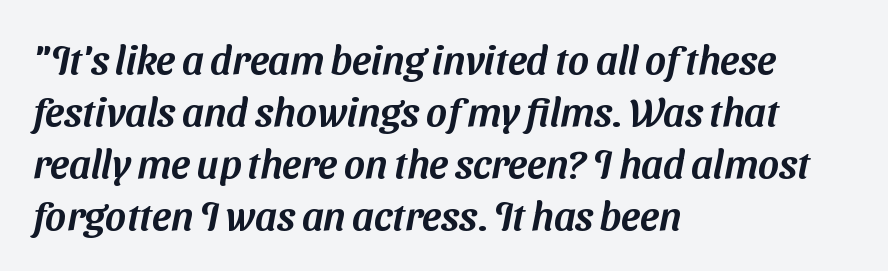
In CSS terms this would be text-align: left. Here the designer chose a conventional face with non-uniform glyph widths. The designer went with a sans here, leaving each stem footless. Between one letter and the next there's only the usual sliver of space. The space between consecutive lines is moderate.
